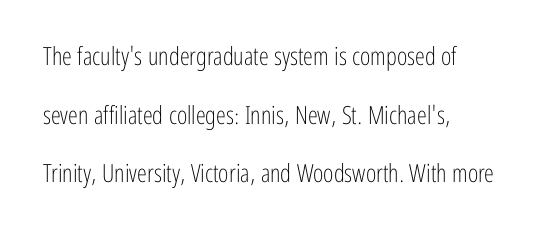
If you measured baseline to baseline, you'd find a long distance. Caption: face not bold, strokes unweighted. Does extra space separate the letters? No, they use regular spacing. The font's upright variant was chosen for this text.
